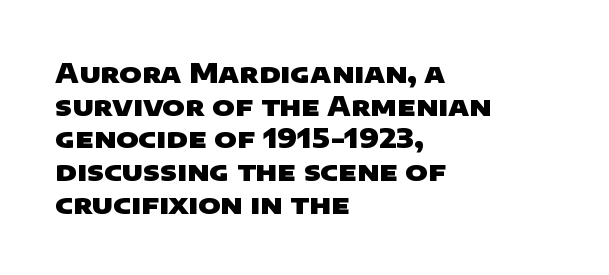
A classic flush-left, rag-right setting is used for this passage. Lines of text with bare space underneath. The horizontal fit of the characters is conventional and even. Strong, thick strokes mark this as bold type.
